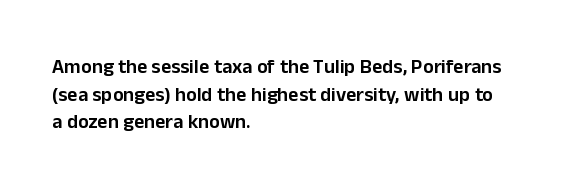
The image shows 20 px text type, upright; set left-aligned, normal line spacing (1.38x), normal letter spacing, not underlined.
